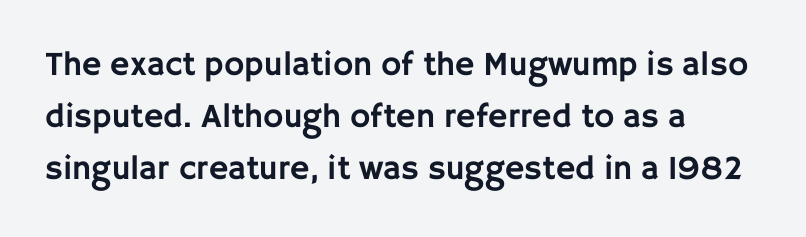
Q: Is the text italic (slanted)? A: No, it is upright.
Q: Is the typeface a serif or a sans-serif typeface? A: Sans-serif.
Q: Is the text underlined? A: No.
Q: How is the paragraph aligned? A: Left-aligned.
Q: Is the spacing between letters normal or unusually wide? A: Normal.
Q: Is the spacing between lines tight, normal or loose? A: Normal.
Q: Width (condensed, normal, or wide)? A: Normal.
Q: Stroke contrast? A: Low.
Q: x-height? A: Large.
Q: Monospaced? A: No.
